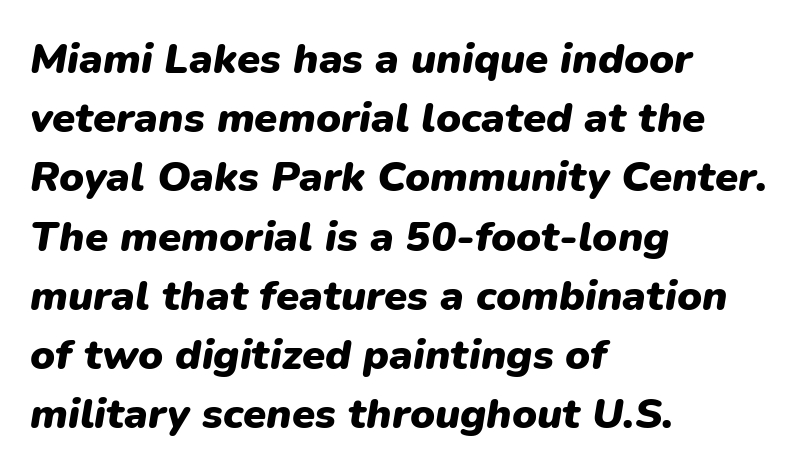
The horizontal fit of the characters is conventional and even. The whole block is typeset with a tilt. Line beginnings align vertically; line endings do not. Each new line begins a customary step beneath the previous one. Does the weight exceed regular? Yes, all the way to bold. No word sits above an underline.
